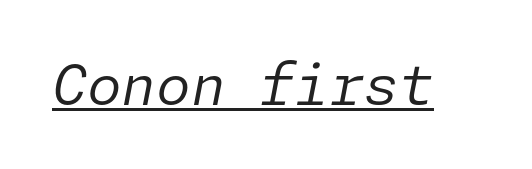
The string is rendered with underlining switched on. Each word holds together tightly as a unit, with standard inter-letter gaps. Designer's note — italics engaged. The face looks like a standard text weight, possibly lighter.
